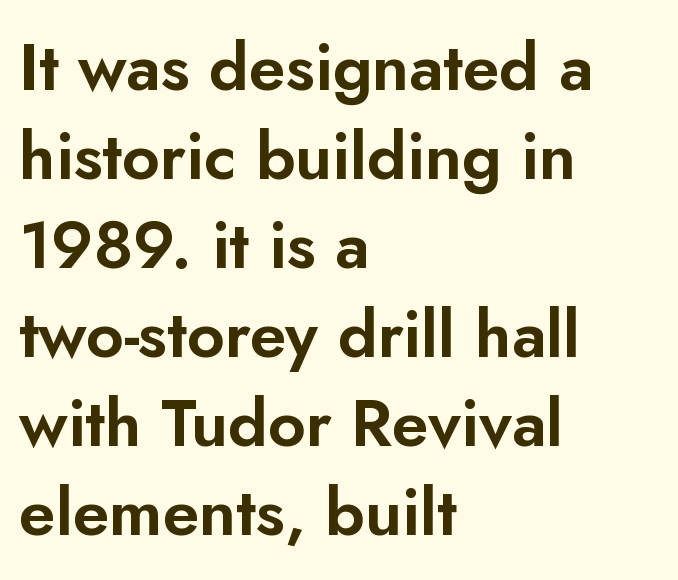
Q: Is the text italic (slanted)? A: No, it is upright.
Q: Is the typeface a serif or a sans-serif typeface? A: Sans-serif.
Q: Is the text underlined? A: No.
Q: How is the paragraph aligned? A: Left-aligned.
Q: Is the spacing between letters normal or unusually wide? A: Normal.
Q: Is the spacing between lines tight, normal or loose? A: Normal.
Q: Width (condensed, normal, or wide)? A: Normal.
Q: Stroke contrast? A: Low.
Q: x-height? A: Small.
Q: Monospaced? A: No.
